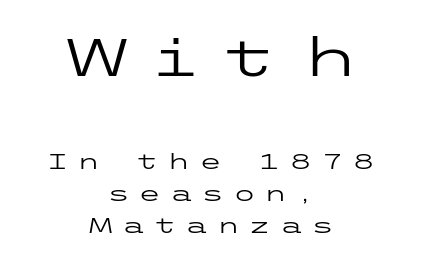
{"serif": "no", "italic": "no", "bold": "no", "weight": "regular", "width": "wide", "stroke_contrast": "low", "x_height": "medium", "underline": "no", "align": "center", "line_spacing": "normal", "line_spacing_ratio": 1.51, "letter_spacing": "wide", "letter_spacing_em": 0.4, "larger_block": "first", "size_ratio": 2.52, "glyph_px": 53}
